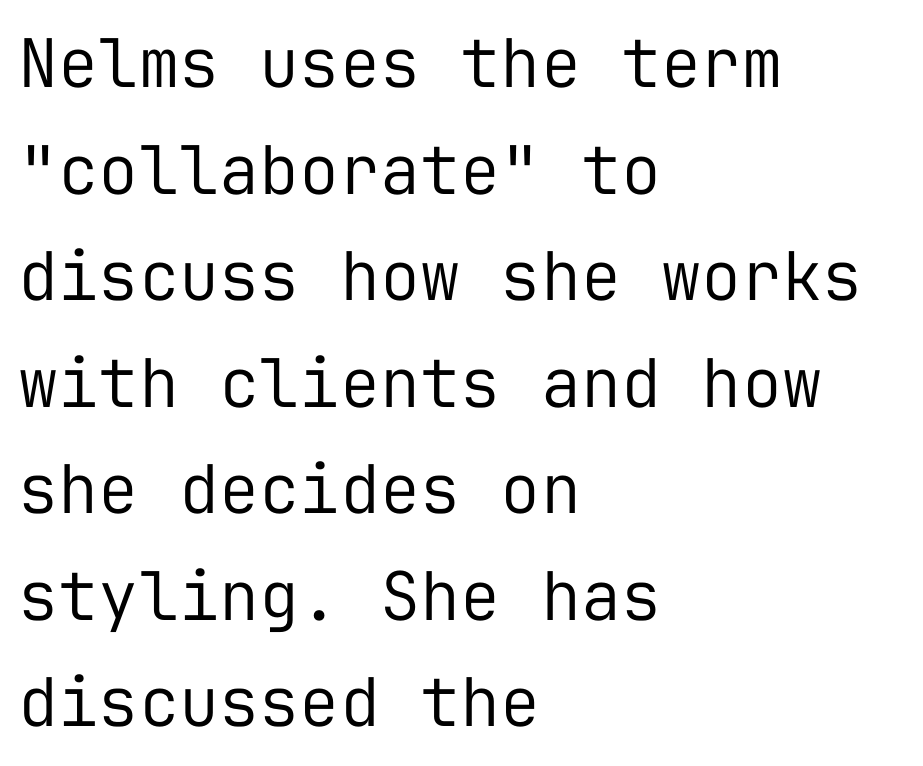
{"serif": "no", "italic": "no", "bold": "no", "weight": "regular", "width": "normal", "stroke_contrast": "low", "x_height": "medium", "monospaced": "yes", "underline": "no", "align": "left", "line_spacing": "normal", "line_spacing_ratio": 1.59, "letter_spacing": "normal", "letter_spacing_em": 0.0, "glyph_px": 67}
